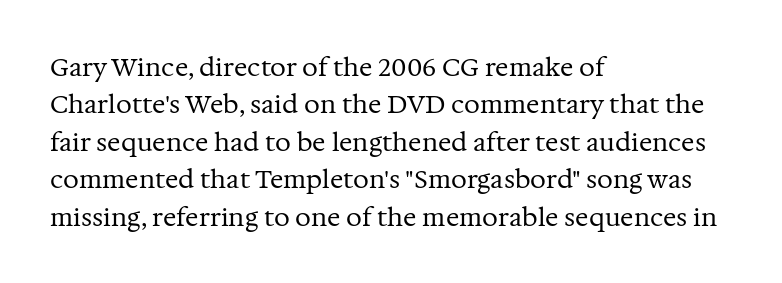
Q: Is the text bold? A: No.
Q: Is the text italic (slanted)? A: No, it is upright.
Q: Is the text underlined? A: No.
Q: How is the paragraph aligned? A: Left-aligned.
Q: Is the spacing between letters normal or unusually wide? A: Normal.
Q: Is the spacing between lines tight, normal or loose? A: Normal.
